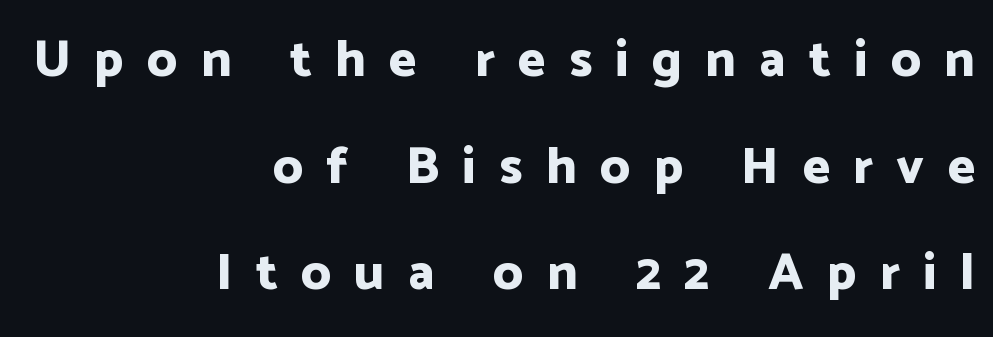
{"serif": "no", "italic": "no", "bold": "yes", "weight": "bold", "width": "normal", "stroke_contrast": "low", "x_height": "medium", "monospaced": "no", "underline": "no", "align": "right", "line_spacing": "loose", "line_spacing_ratio": 2.05, "letter_spacing": "wide", "letter_spacing_em": 0.45, "glyph_px": 52}
